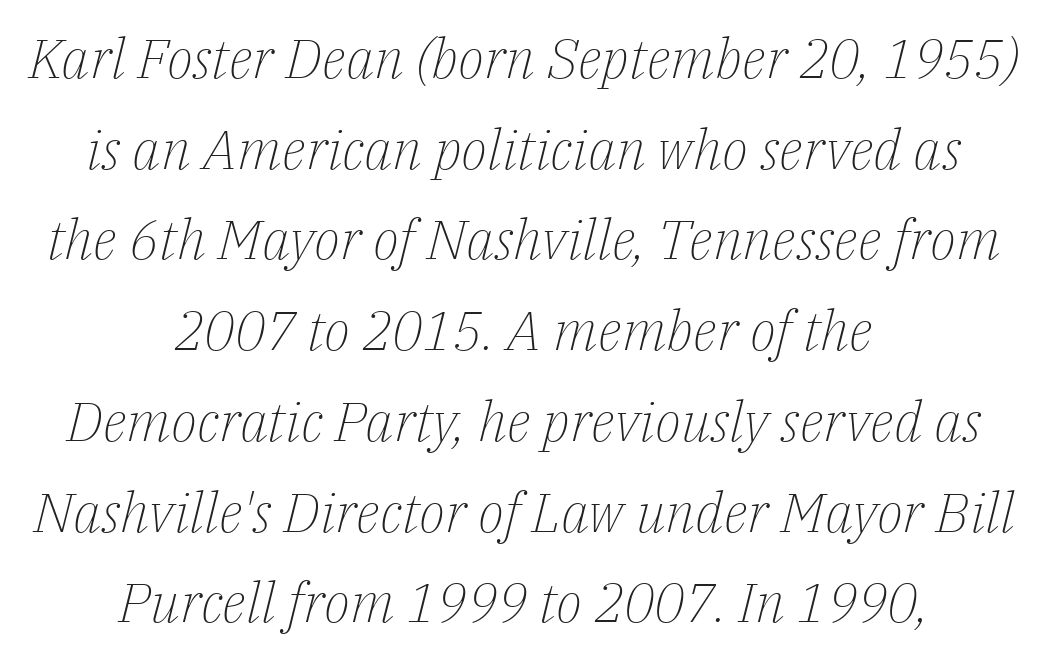
Short and long lines alike share a common midpoint. This rendering leaves character spacing at its baseline value. Each new line begins a customary step beneath the previous one. The typeface chosen for these lines features serifs. Descender tails drop into unmarked territory.
